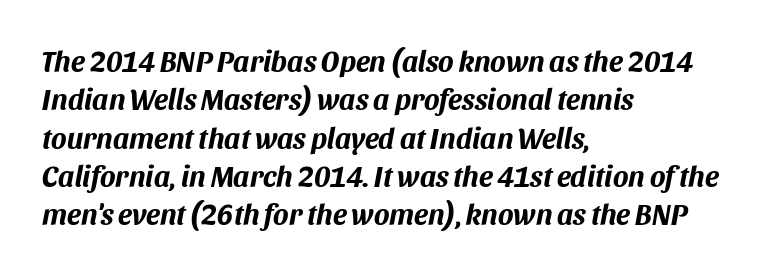
{"italic": "yes", "lean": "right", "slant_degrees": 11, "bold": "yes", "weight": "bold", "width": "normal", "stroke_contrast": "medium", "x_height": "large", "monospaced": "no", "underline": "no", "align": "left", "line_spacing": "normal", "line_spacing_ratio": 1.32, "letter_spacing": "normal", "letter_spacing_em": 0.0, "glyph_px": 29}
